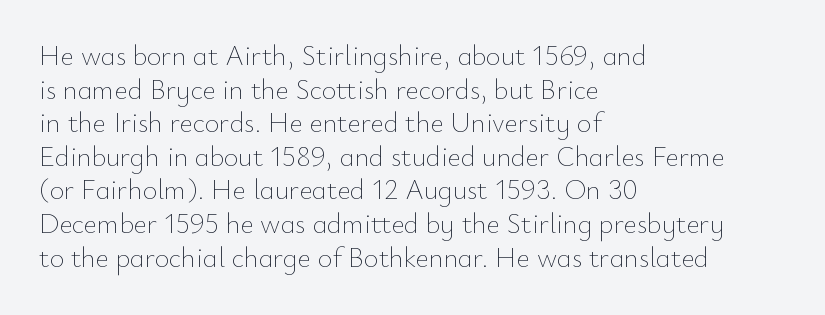
{"italic": "no", "bold": "no", "weight": "thin", "width": "normal", "stroke_contrast": "low", "x_height": "small", "monospaced": "no", "underline": "no", "align": "left", "line_spacing_ratio": 1.2, "letter_spacing": "normal", "letter_spacing_em": 0.0, "glyph_px": 28}
